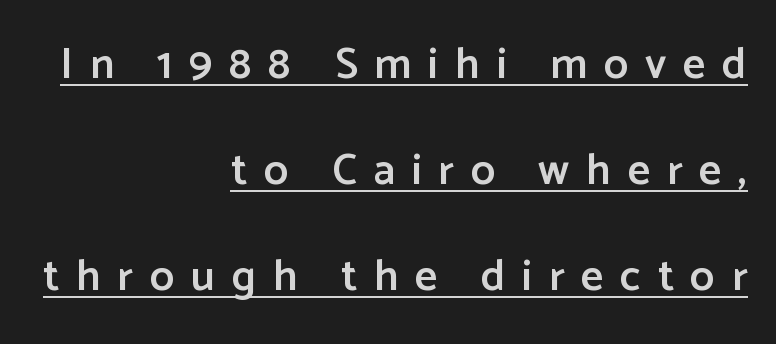
The letters stand straight up with perfectly vertical stems. Each new line begins a long way beneath the previous one. Spacing verdict: proportional, widths tailored to each character. Honestly, the underline is the first thing you notice here. The typeface chosen for these lines omits serifs. Weight check: semibold — heavier than regular, not quite bold.
